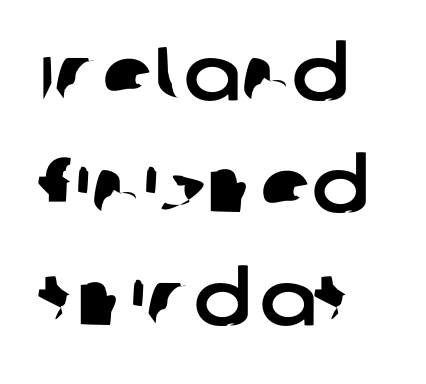
The image shows 76 px sans-serif type; set left-aligned, normal line spacing (1.48x), normal letter spacing, not underlined; low stroke contrast and a large x-height.
